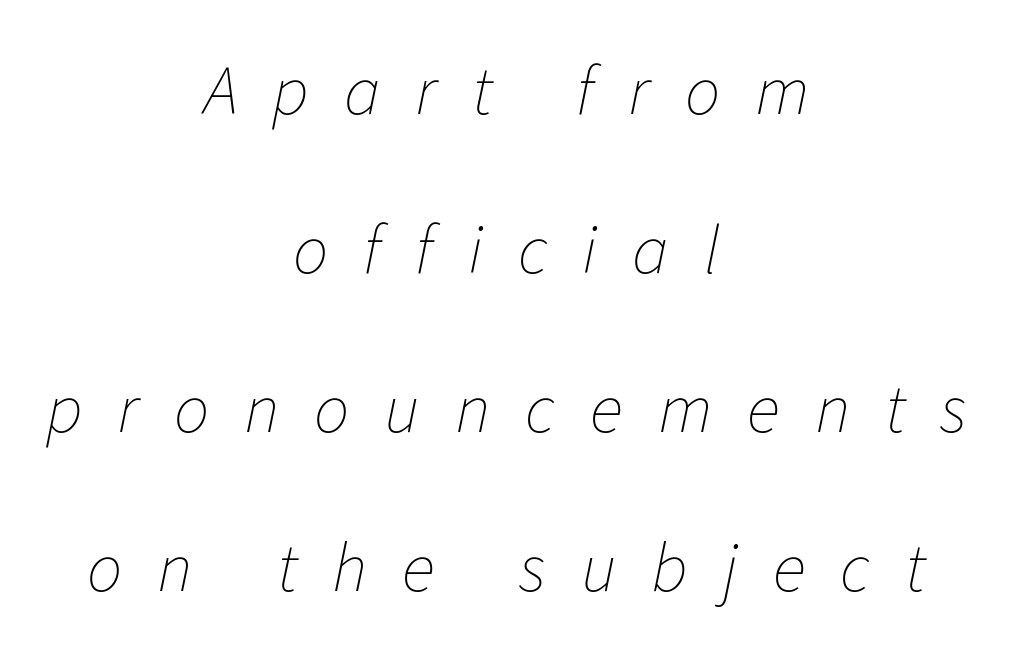
The rendering uses natural spacing where letterforms have individual widths. A student would call this center alignment; a typographer would say set centered. Each new line begins a long way beneath the previous one. Bare-footed words on every line.
